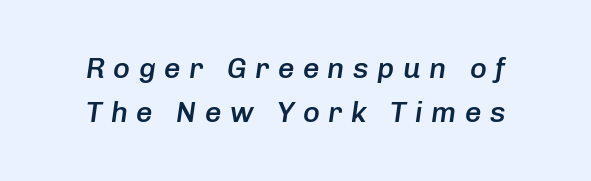
Notice how the stems are inclined rather than vertical — that's the hallmark of italics. Look at the tracking — it's clearly loosened, letters drifting apart. Slightly chunky letters — semibold, I'd say, not full bold. Is this a fixed-width face? No — the glyphs have proportional, varying widths. A normal amount of white space separates one row of letters from the next.
